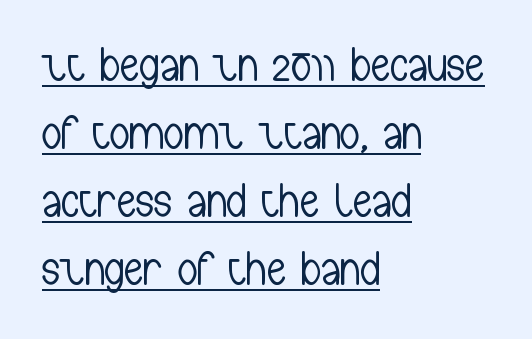
The block of text has a typical density, with ordinary space between rows. The characters are drawn with everyday or finer stroke widths. Descenders here cross a horizontal rule under the line. The text was rendered using a sans face with plain stroke endings. Every character sits straight up, as roman type does.
